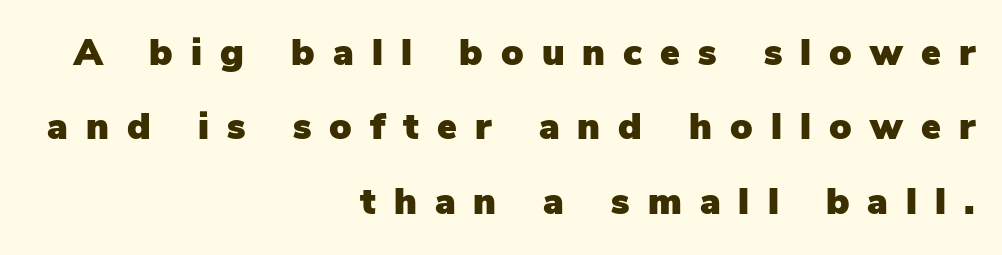
The image shows 37 px sans-serif type, upright; set right-aligned, loose line spacing (2.01x), unusually wide letter spacing (+0.49 em), not underlined; low stroke contrast and a medium x-height.
